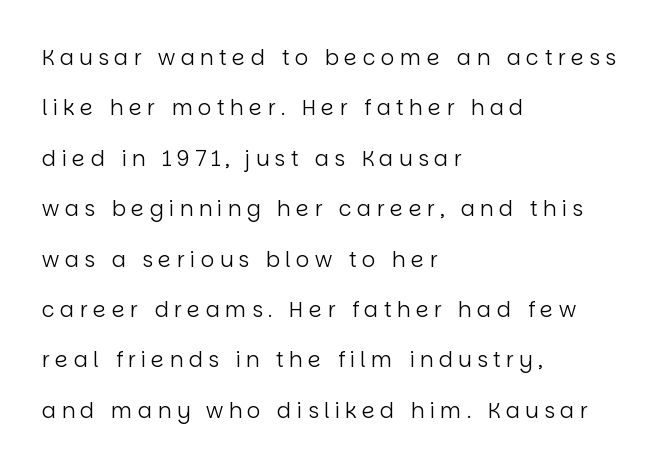
{"italic": "no", "bold": "no", "underline": "no", "align": "left", "line_spacing": "loose", "line_spacing_ratio": 2.4, "letter_spacing": "wide", "letter_spacing_em": 0.26, "glyph_px": 21}
